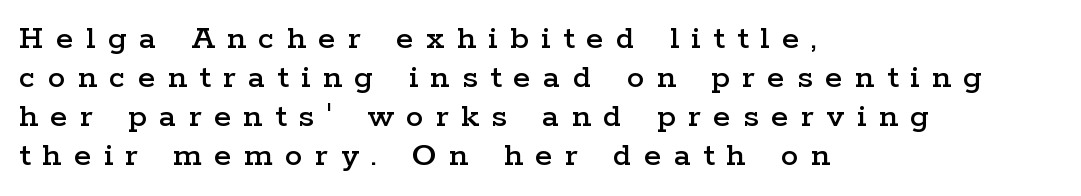
Do the characters align in a grid? No, the font is proportional. A roman cut, with each character standing at attention. Each row of text sits above clean, open space. Honestly, the rows look squashed on top of each other. Notice how the passage keeps a crisp vertical edge on the left only. Unlike a clean sans, this face finishes its strokes with serifs.
